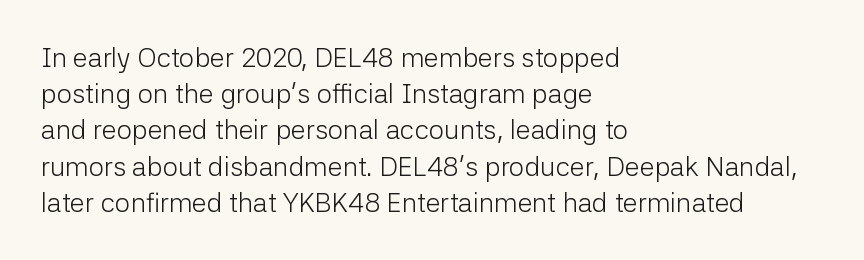
The strokes carry an ordinary text weight at most. Teacher's note: observe the even left margin — that is flush-left alignment. The lines sit at an ordinary, default distance from one another. Does extra space separate the letters? No, they use regular spacing. Posture: vertical. The specimen omits any rule beneath the text block's lines.
